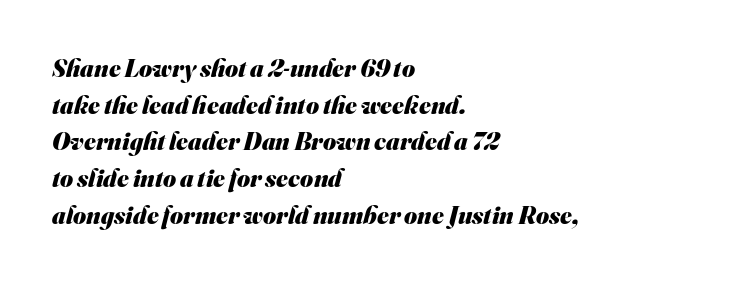
Q: Is the text bold? A: Yes.
Q: Is the text underlined? A: No.
Q: How is the paragraph aligned? A: Left-aligned.
Q: Is the spacing between letters normal or unusually wide? A: Normal.
Q: Is the spacing between lines tight, normal or loose? A: Normal.
